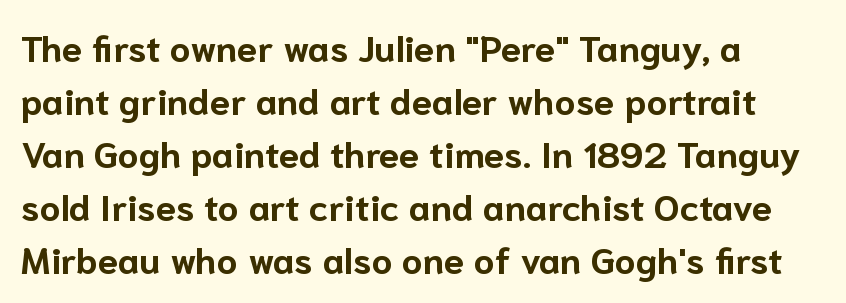
{"serif": "no", "italic": "no", "bold": "yes", "weight": "bold", "width": "normal", "stroke_contrast": "low", "x_height": "medium", "monospaced": "no", "underline": "no", "align": "left", "line_spacing": "normal", "line_spacing_ratio": 1.43, "letter_spacing": "normal", "letter_spacing_em": 0.0, "glyph_px": 37}
